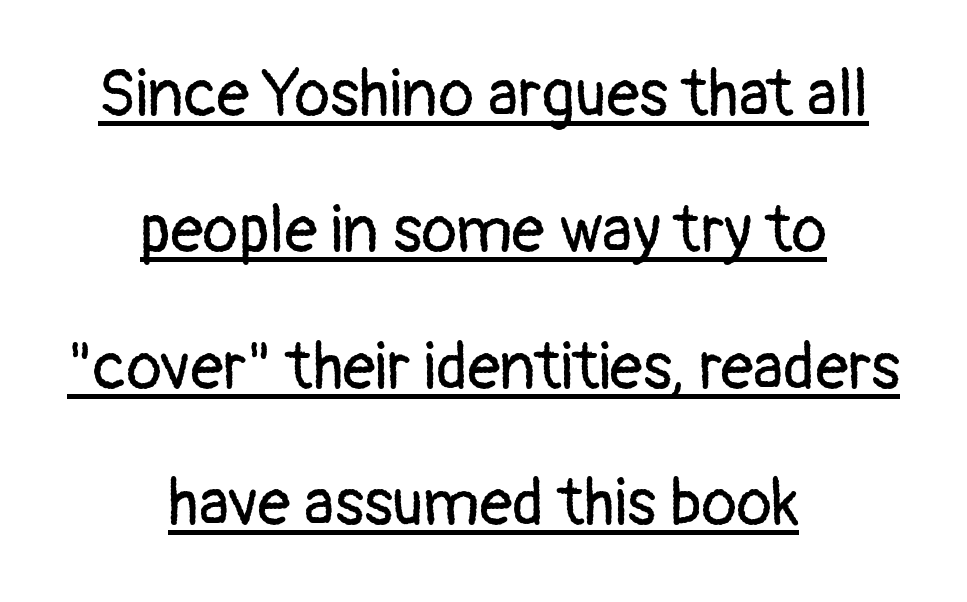
{"serif": "no", "italic": "no", "bold": "no", "weight": "regular", "width": "normal", "stroke_contrast": "low", "x_height": "medium", "monospaced": "no", "underline": "yes", "align": "center", "line_spacing": "loose", "line_spacing_ratio": 2.1, "letter_spacing": "normal", "letter_spacing_em": 0.0, "glyph_px": 65}
